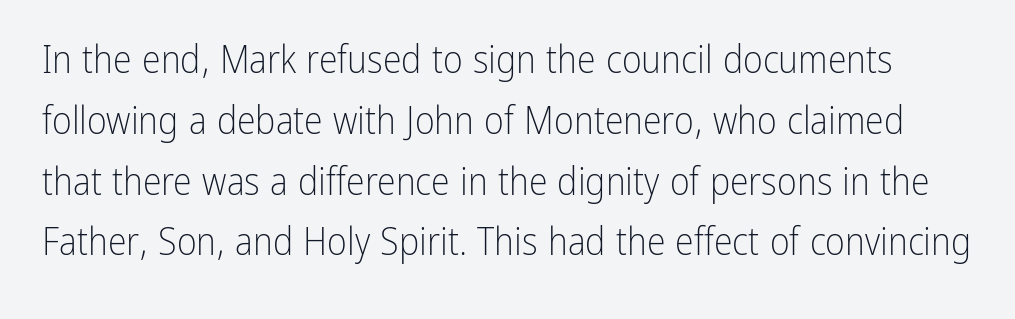
{"serif": "no", "italic": "no", "bold": "no", "weight": "light", "width": "condensed", "stroke_contrast": "low", "x_height": "medium", "monospaced": "no", "underline": "no", "line_spacing": "normal", "line_spacing_ratio": 1.6, "letter_spacing": "normal", "letter_spacing_em": 0.0, "glyph_px": 38}
